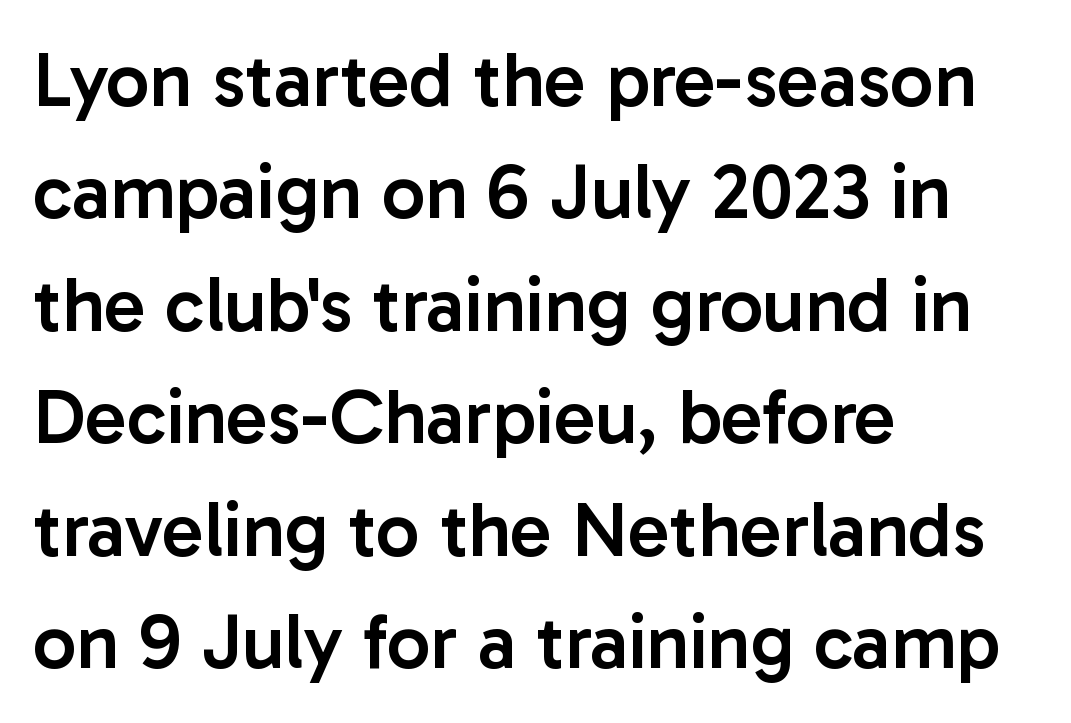
Q: Is the text bold? A: Semi-bold.
Q: Is the text italic (slanted)? A: No, it is upright.
Q: Is the typeface a serif or a sans-serif typeface? A: Sans-serif.
Q: Is the text underlined? A: No.
Q: How is the paragraph aligned? A: Left-aligned.
Q: Is the spacing between letters normal or unusually wide? A: Normal.
Q: Is the spacing between lines tight, normal or loose? A: Normal.
Q: Width (condensed, normal, or wide)? A: Normal.
Q: Stroke contrast? A: Low.
Q: x-height? A: Medium.
Q: Monospaced? A: No.
